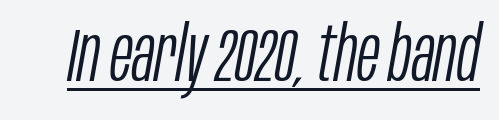
The image shows 76 px light, condensed type, italic (leaning right); set normal letter spacing, underlined; low stroke contrast and a large x-height.
